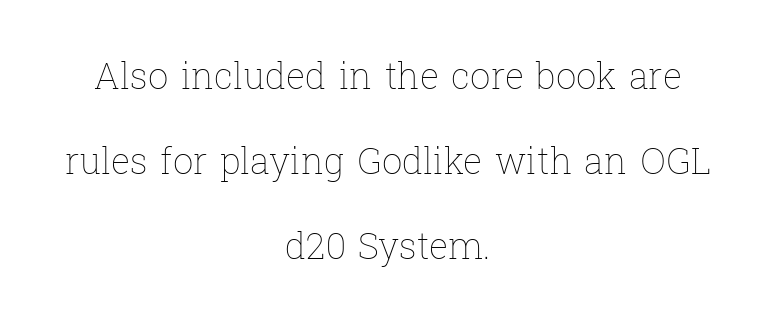
The image shows 36 px thin type, upright; set centered, loose line spacing (2.36x), normal letter spacing, not underlined; low stroke contrast and a medium x-height.
